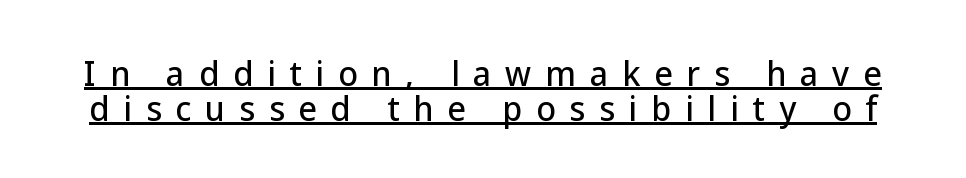
Q: Is the text italic (slanted)? A: No, it is upright.
Q: Is the typeface a serif or a sans-serif typeface? A: Sans-serif.
Q: Is the text underlined? A: Yes.
Q: Is the spacing between letters normal or unusually wide? A: Unusually wide.
Q: Is the spacing between lines tight, normal or loose? A: Tight.
Q: Width (condensed, normal, or wide)? A: Normal.
Q: Stroke contrast? A: Low.
Q: x-height? A: Medium.
Q: Monospaced? A: No.
